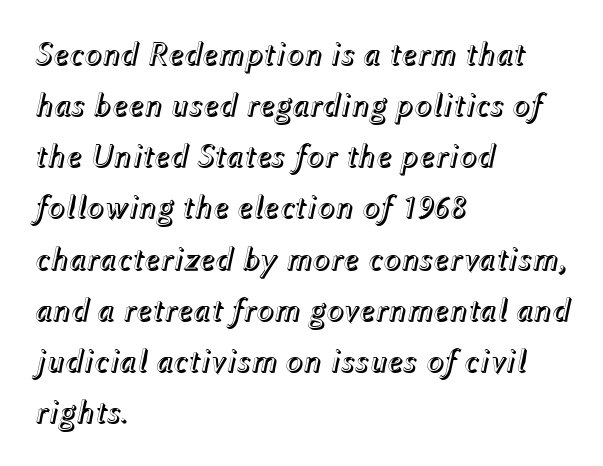
Looks like regular typesetting: each glyph gets only the width it needs. One glance says typical: line gaps are just what's usual. The rendering keeps characters at their native spacing. The rendering anchors every line to the left-hand side. In terms of posture, this sample is oblique.
